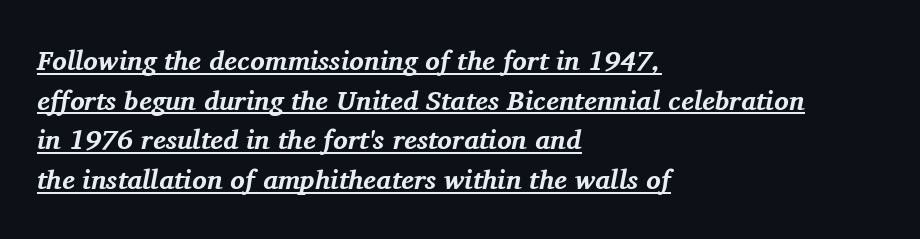
The setting favours the left margin, as ordinary paragraphs usually do. Summary of vertical rhythm: regular, with standard interline spacing. The specimen reads as italic at a glance. The glyphs are accompanied by a horizontal stroke just below them. A typesetter would call this zero additional tracking.
